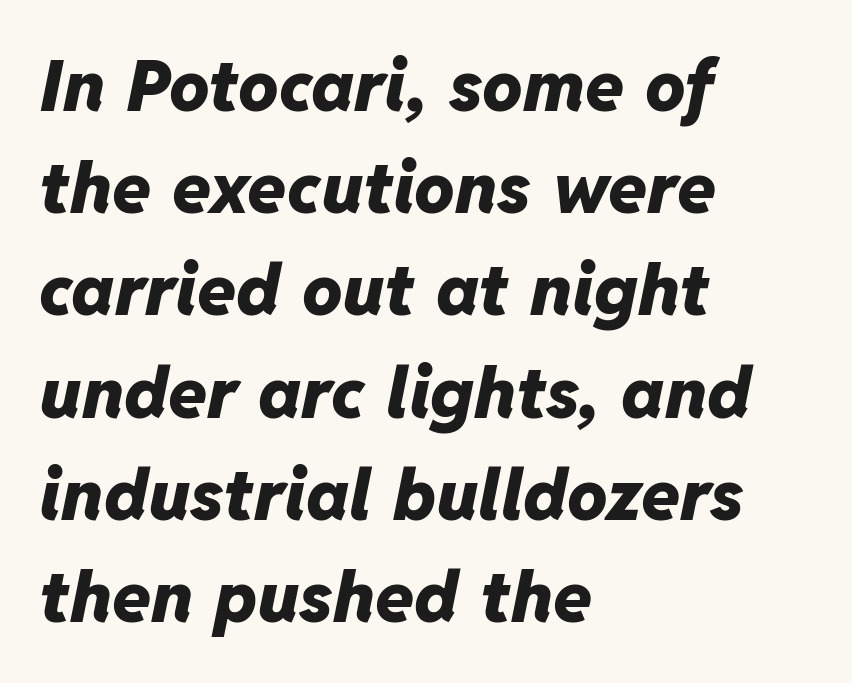
{"italic": "yes", "lean": "right", "slant_degrees": 11, "bold": "yes", "weight": "heavy", "width": "normal", "stroke_contrast": "low", "x_height": "medium", "monospaced": "no", "underline": "no", "align": "left", "line_spacing": "normal", "line_spacing_ratio": 1.44, "letter_spacing": "normal", "letter_spacing_em": 0.0, "glyph_px": 71}
